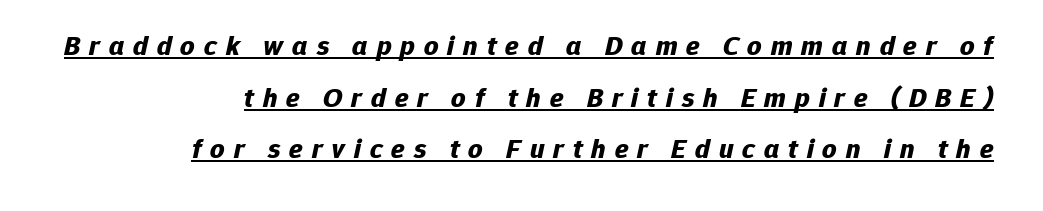
{"italic": "yes", "lean": "right", "slant_degrees": 12, "bold": "yes", "weight": "bold", "width": "normal", "stroke_contrast": "low", "x_height": "medium", "monospaced": "no", "underline": "yes", "align": "right", "line_spacing_ratio": 1.84, "letter_spacing": "wide", "letter_spacing_em": 0.32, "glyph_px": 28}
